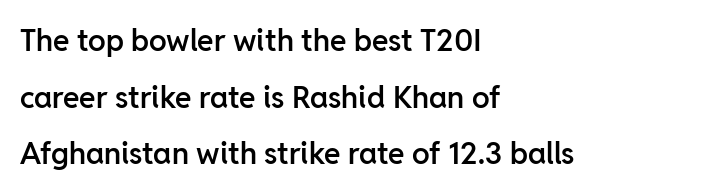
These lines are set flush left with a ragged right edge. Does the type have serifs? No, each stem ends abruptly. Short note: letters normally spaced. Italic: no, the glyphs are upright roman.
